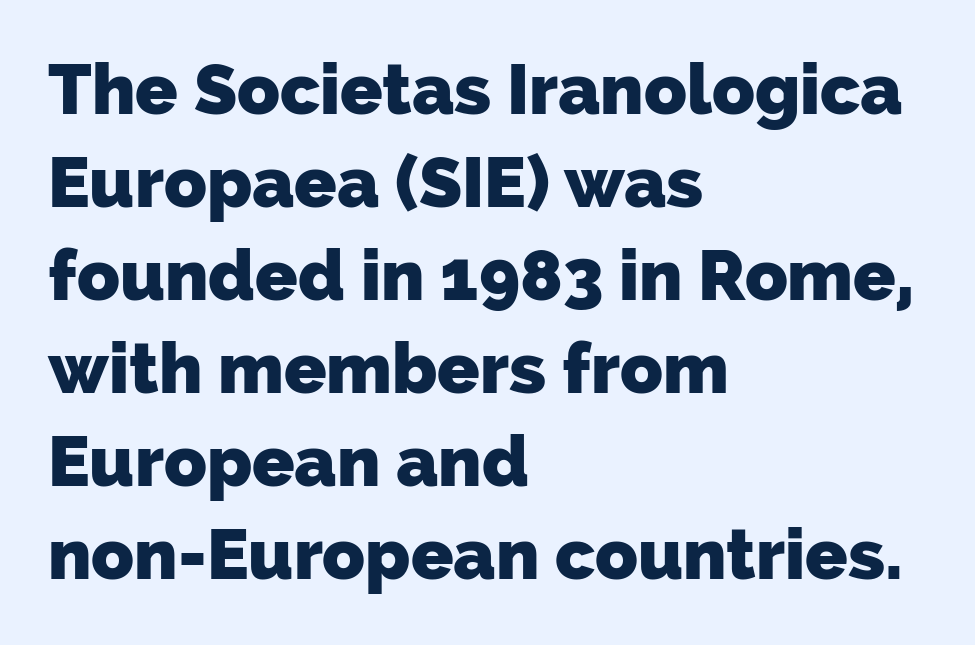
Does the type have serifs? No, each stem ends abruptly. The line texture is even and compact thanks to regular tracking. Left-aligned paragraph, ragged on the right. The vertical gap from one line to the next is medium.
